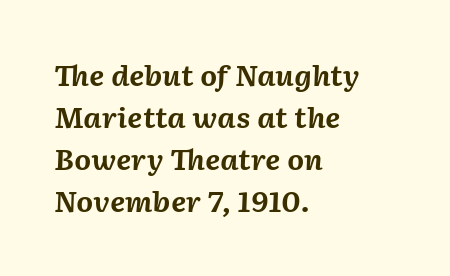
Q: Is the text bold? A: Yes.
Q: Is the text italic (slanted)? A: Yes, it leans right by about 2 degrees.
Q: Is the text underlined? A: No.
Q: How is the paragraph aligned? A: Left-aligned.
Q: Is the spacing between letters normal or unusually wide? A: Normal.
Q: Is the spacing between lines tight, normal or loose? A: Normal.
